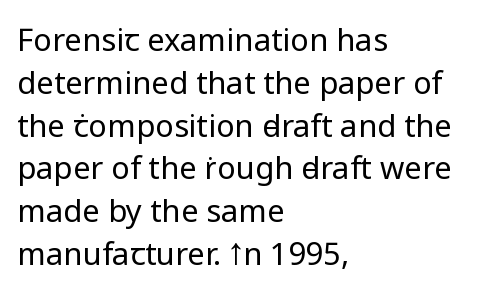
Short note: letters normally spaced. Leftover space on each line is placed entirely after the last word. Font category for this specimen: sans-serif. Think standard paragraph weight, or any step lighter than that.
